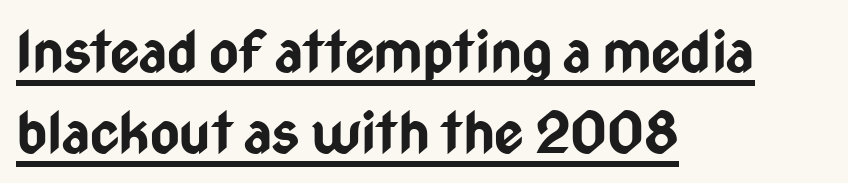
The face used here appears with an underline applied. Type style note: lacks serifs. The rag falls on the right side of this text block. Tracking here is standard; glyphs follow each other at the usual distance. Varying glyph widths throughout — classic text-font behaviour.
